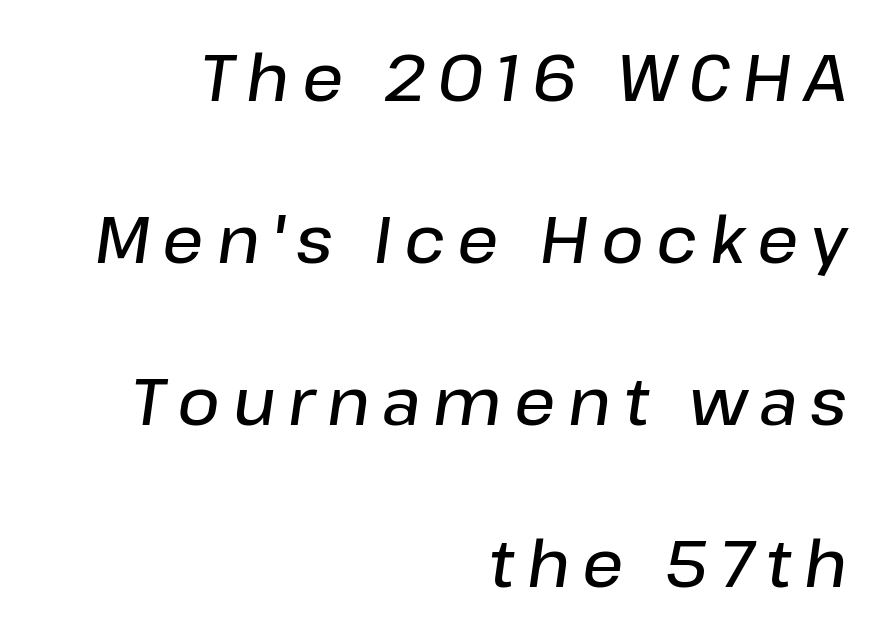
The image shows 65 px semibold type, italic (leaning right); set right-aligned, loose line spacing (2.49x), not underlined; low stroke contrast and a medium x-height.
